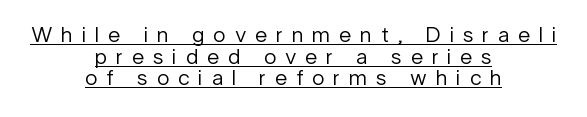
Substantial extra tracking has been applied to these lines. Designer's note — italics off, roman on. Like a heading marked for emphasis, these lines bear an underscore. Leading is clearly below the norm, producing a dense column. In CSS terms this would be text-align: center. The passage shown is not bold in any degree.
